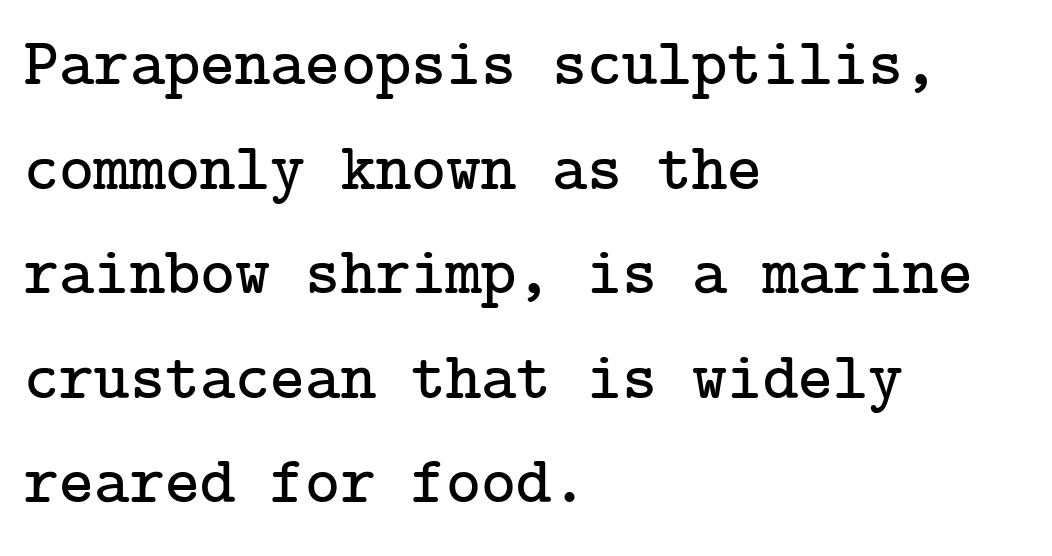
The image shows 67 px serif type, upright; set left-aligned, normal line spacing (1.56x), normal letter spacing, not underlined; low stroke contrast and a medium x-height.
